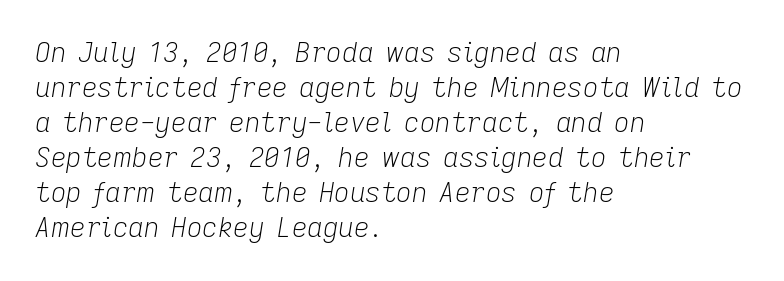
The image shows 27 px text type, italic (leaning right); set left-aligned, normal line spacing (1.3x), normal letter spacing, not underlined.
